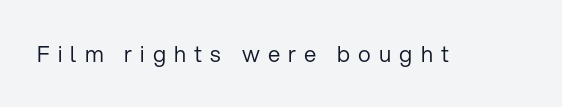
Q: Is the text bold? A: No.
Q: Is the text italic (slanted)? A: No, it is upright.
Q: Is the text underlined? A: No.
Q: Is the spacing between letters normal or unusually wide? A: Unusually wide.
